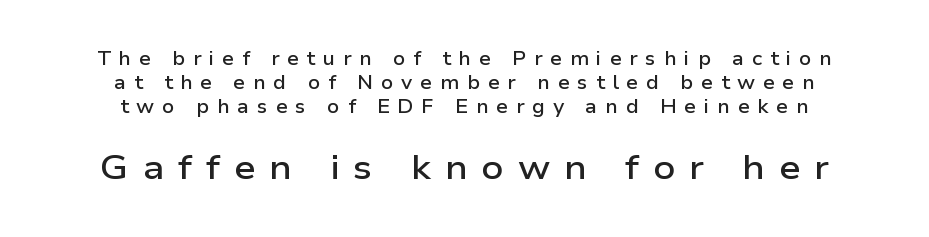
{"serif": "no", "italic": "no", "bold": "semi", "weight": "semibold", "width": "wide", "stroke_contrast": "low", "x_height": "medium", "monospaced": "no", "underline": "no", "align": "center", "line_spacing": "normal", "line_spacing_ratio": 1.26, "letter_spacing": "wide", "letter_spacing_em": 0.41, "larger_block": "second", "size_ratio": 1.79, "glyph_px": 34}
